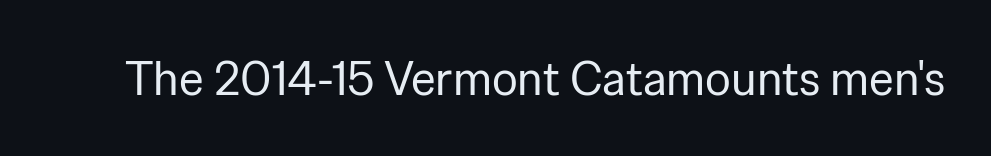
Observe the absence of serifs on each vertical stroke in this sample. The passage shown has conventional tracking throughout. Every character sits straight up, as roman type does. No letter is thick-stroked: the sample isn't bold. Think of a printed novel: that variable character pitch is what you see here. The area under the type is left untouched.
